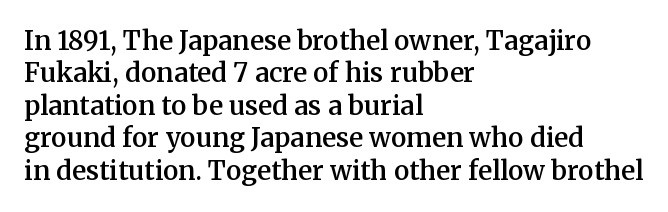
Q: Is the text bold? A: Semi-bold.
Q: Is the text italic (slanted)? A: No, it is upright.
Q: Is the text underlined? A: No.
Q: How is the paragraph aligned? A: Left-aligned.
Q: Is the spacing between letters normal or unusually wide? A: Normal.
Q: Is the spacing between lines tight, normal or loose? A: Normal.
